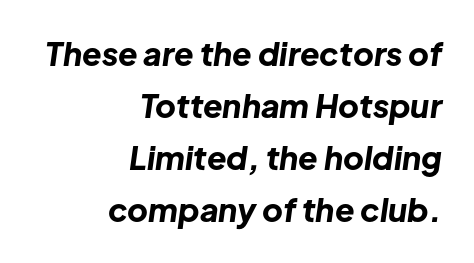
Q: Is the text bold? A: Yes.
Q: Is the text italic (slanted)? A: Yes, it leans right by about 8 degrees.
Q: Is the text underlined? A: No.
Q: How is the paragraph aligned? A: Right-aligned.
Q: Is the spacing between letters normal or unusually wide? A: Normal.
Q: Is the spacing between lines tight, normal or loose? A: Normal.
Q: Width (condensed, normal, or wide)? A: Normal.
Q: Stroke contrast? A: Low.
Q: x-height? A: Medium.
Q: Monospaced? A: No.
